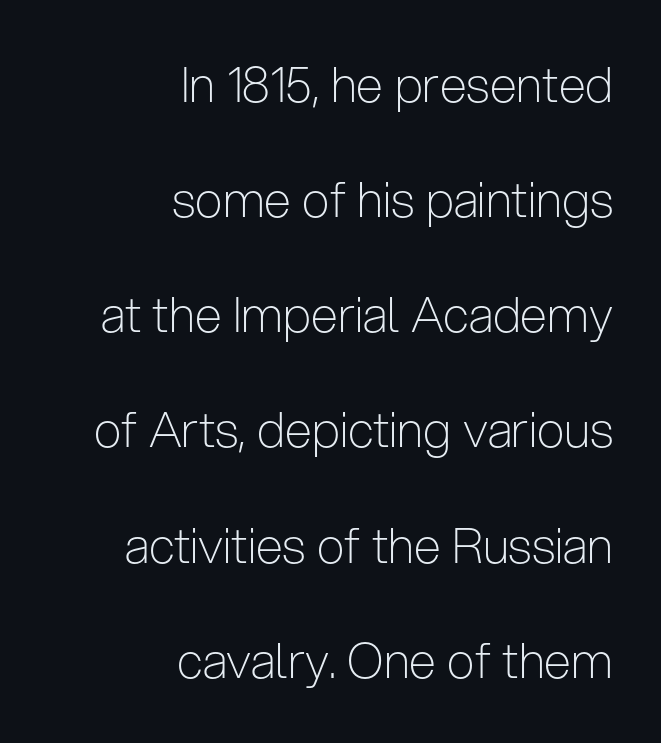
The image shows 49 px light, condensed sans-serif type, upright; set right-aligned, loose line spacing (2.35x), normal letter spacing, not underlined; low stroke contrast and a medium x-height.
